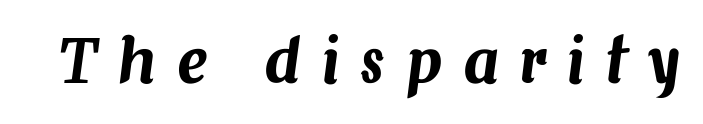
The image shows 60 px text type, italic (leaning right); set unusually wide letter spacing (+0.35 em), not underlined; medium stroke contrast and a medium x-height.
